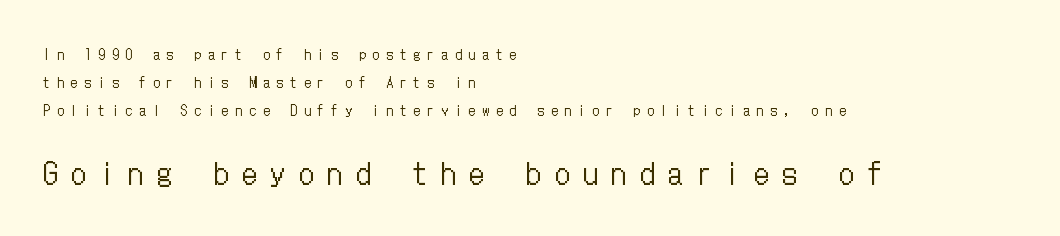
Does the lettering tilt? It doesn't — this is upright. Compare the two chunks: the lower has the greater cap height. The words here are not underlined. Reading down the column, the eye jumps a long way to each next line. Every row of glyphs begins at an identical x-position on the left.
